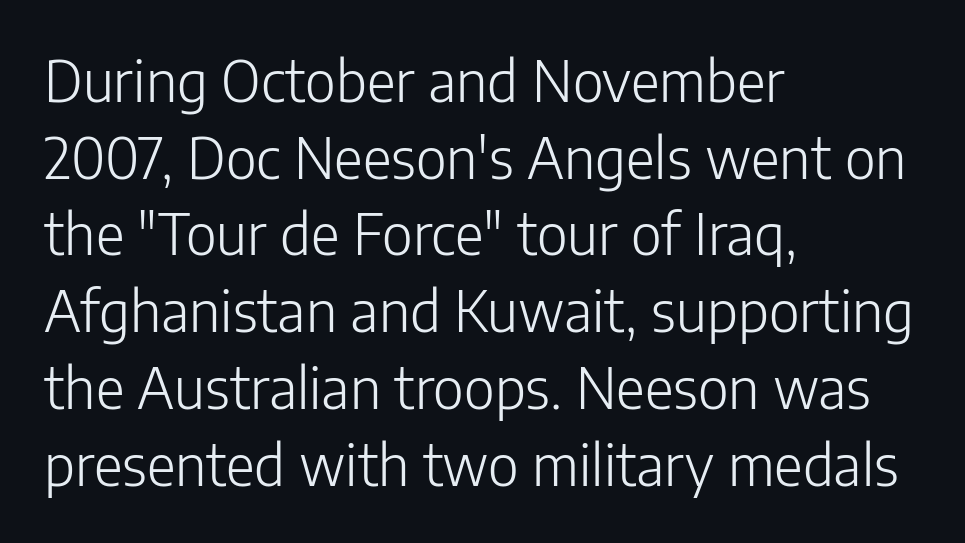
The image shows 56 px light sans-serif type, upright; set left-aligned, normal line spacing (1.37x), normal letter spacing, not underlined; low stroke contrast and a medium x-height.
